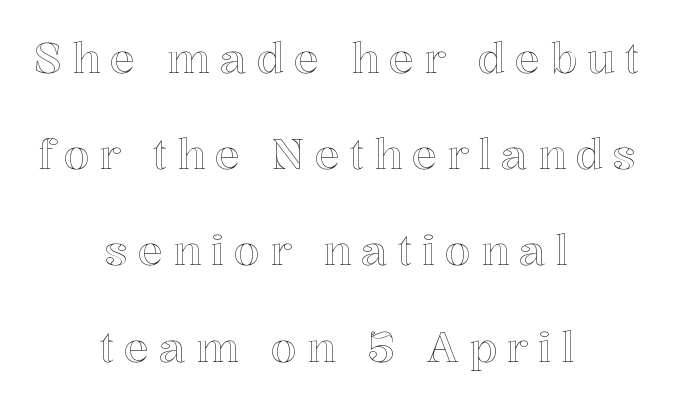
The image shows 42 px text type, upright; set centered, loose line spacing (2.29x), unusually wide letter spacing (+0.23 em), not underlined; a medium x-height.
